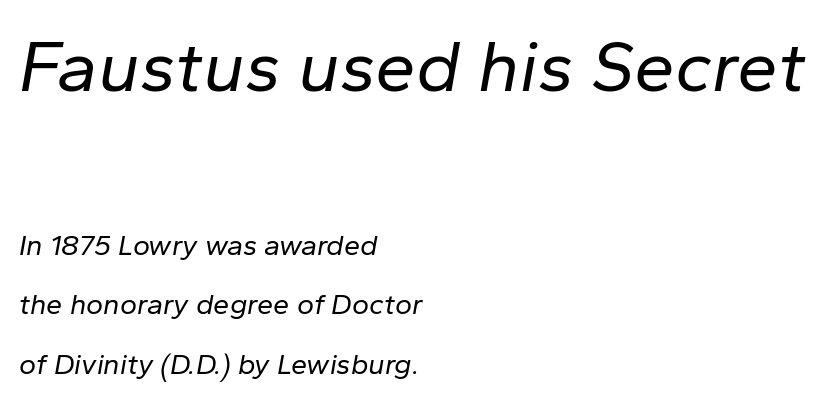
The image shows 73 px regular-weight type, italic (leaning right); set left-aligned, loose line spacing (2.04x), normal letter spacing, not underlined; the first (top) block is 2.52x larger; low stroke contrast and a medium x-height.
